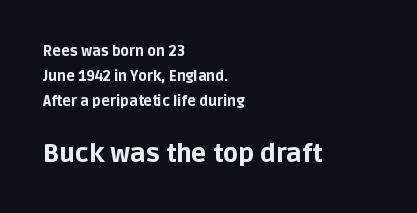
{"italic": "no", "bold": "yes", "underline": "no", "align": "left", "line_spacing_ratio": 1.78, "letter_spacing": "normal", "letter_spacing_em": 0.0, "larger_block": "second", "size_ratio": 1.79, "glyph_px": 25}
